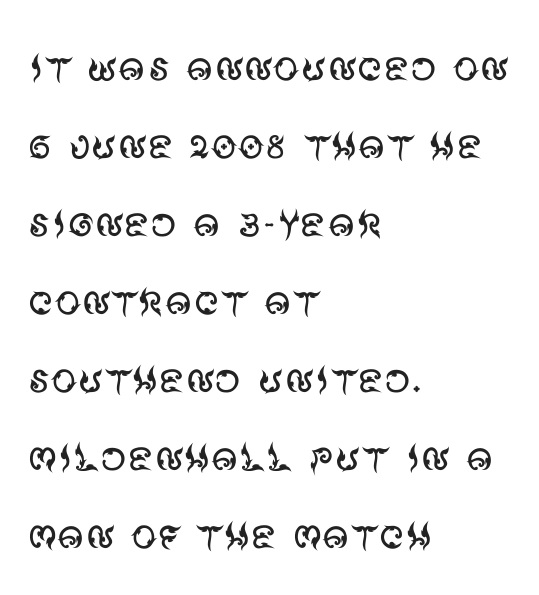
Here the glyphs are tracked normally, forming tight word shapes. This block has exactly the height ordinary leading produces. Vertical strokes here are truly vertical. Regarding serifs, this sample does without them. The string is rendered with underlining switched off. Is this a fixed-width face? No — the glyphs have proportional, varying widths.
